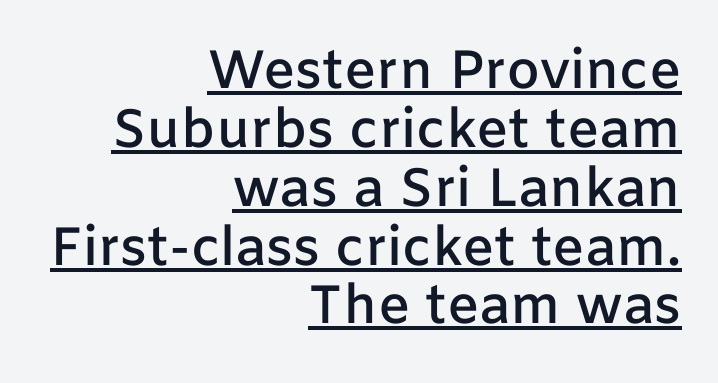
The image shows 54 px semibold sans-serif type, upright; set right-aligned, tight line spacing (1.09x), normal letter spacing, underlined; low stroke contrast and a medium x-height.
